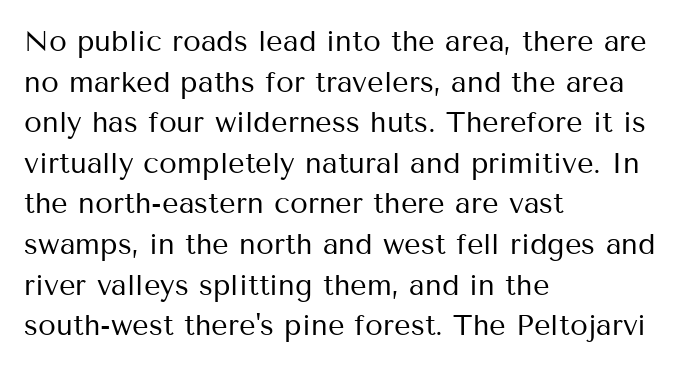
Q: Is the text bold? A: No.
Q: Is the text italic (slanted)? A: No, it is upright.
Q: Is the typeface a serif or a sans-serif typeface? A: Sans-serif.
Q: Is the text underlined? A: No.
Q: How is the paragraph aligned? A: Left-aligned.
Q: Is the spacing between letters normal or unusually wide? A: Normal.
Q: Is the spacing between lines tight, normal or loose? A: Normal.
Q: Width (condensed, normal, or wide)? A: Normal.
Q: Stroke contrast? A: Medium.
Q: x-height? A: Medium.
Q: Monospaced? A: No.
